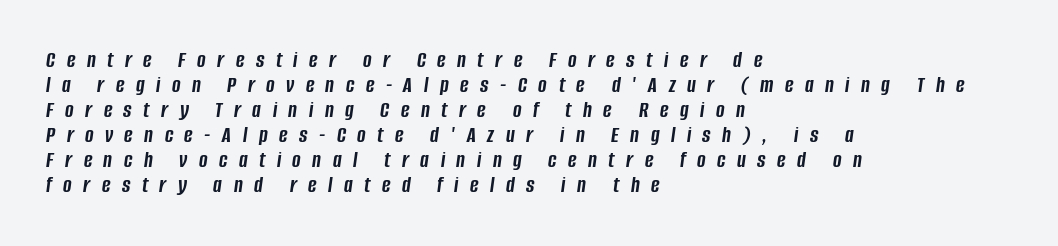
{"italic": "yes", "lean": "right", "slant_degrees": 8, "bold": "yes", "underline": "no", "align": "left", "line_spacing": "tight", "line_spacing_ratio": 1.09, "letter_spacing": "wide", "letter_spacing_em": 0.5, "glyph_px": 23}
